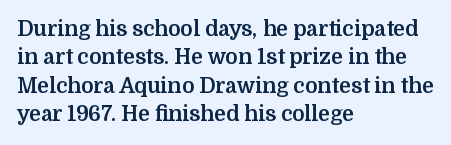
The lines in this sample share a left origin and differ only in where they stop. The block of text has a typical density, with ordinary space between rows. Posture: upright roman. The characters look thick and weighty, a clear bold. Letters rest on an invisible, unmarked baseline. There is no visible air inserted between adjacent glyphs.
